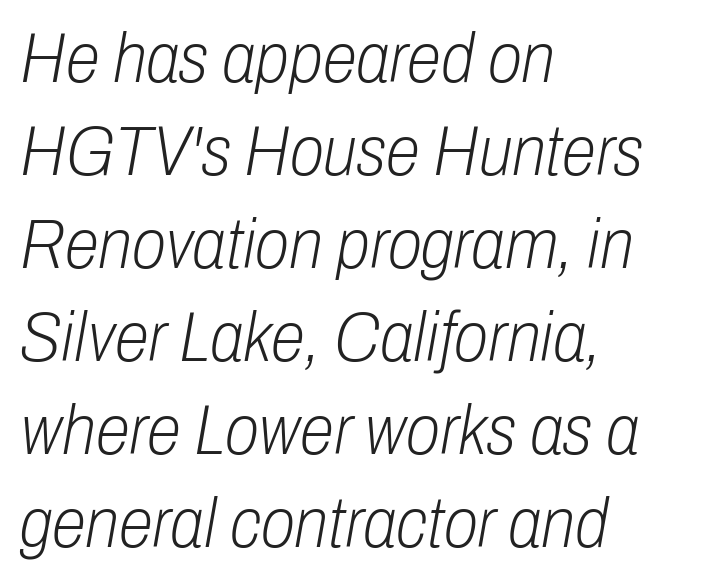
This block has exactly the height ordinary leading produces. Notice how the passage keeps a crisp vertical edge on the left only. The font's italic variant was chosen for this text. In terms of letterspacing, this is plain default setting.
